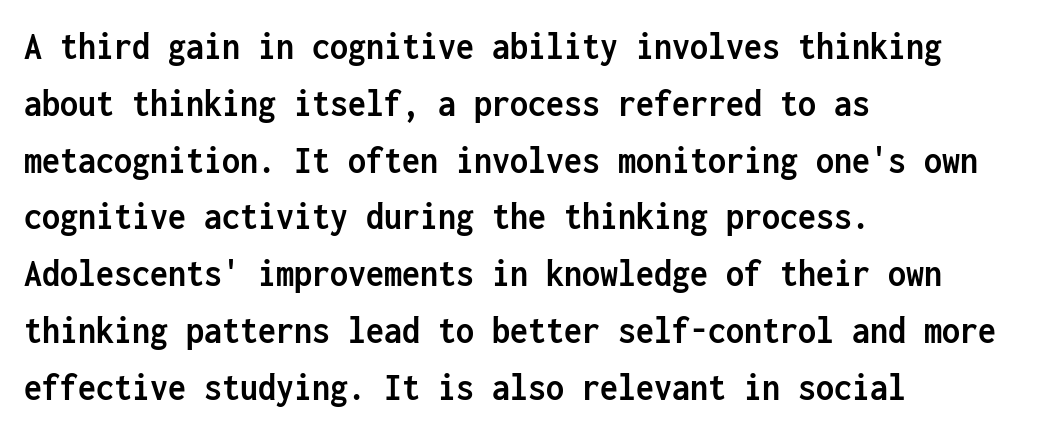
Emphasis by weight is at full strength: bold. Lines of text with bare space underneath. Words appear dense and cohesive because spacing is normal. How would I describe the line gaps? Plain and ordinary. The paragraph shown leans on its left margin. In terms of posture, this sample is upright.
